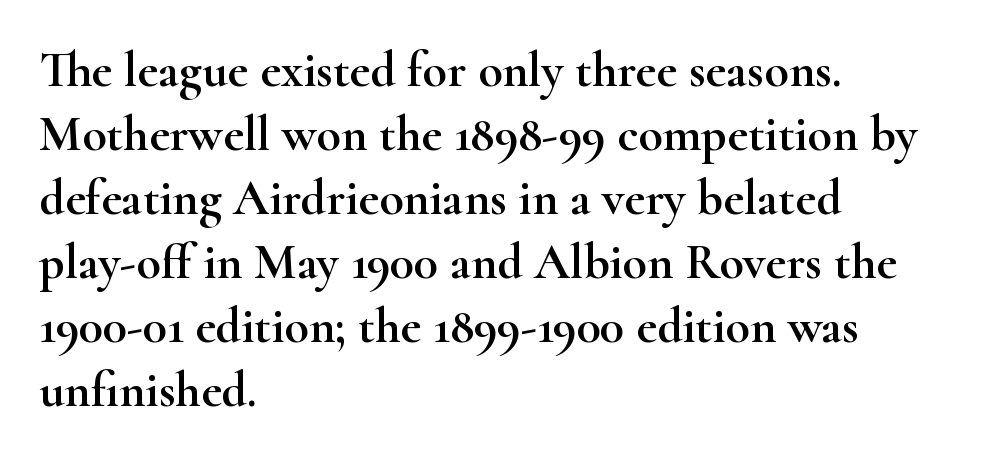
Q: Is the text italic (slanted)? A: No, it is upright.
Q: Is the typeface a serif or a sans-serif typeface? A: Serif.
Q: Is the text underlined? A: No.
Q: How is the paragraph aligned? A: Left-aligned.
Q: Is the spacing between letters normal or unusually wide? A: Normal.
Q: Is the spacing between lines tight, normal or loose? A: Normal.
Q: Width (condensed, normal, or wide)? A: Wide.
Q: Stroke contrast? A: High.
Q: x-height? A: Small.
Q: Monospaced? A: No.
